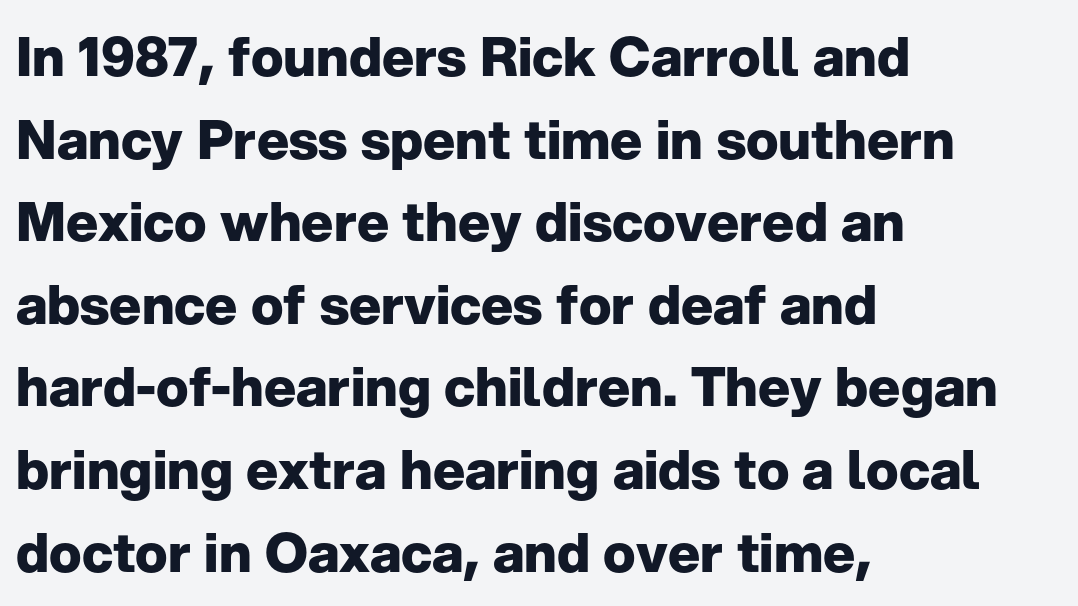
{"serif": "no", "italic": "no", "bold": "yes", "weight": "heavy", "width": "normal", "stroke_contrast": "low", "x_height": "medium", "monospaced": "no", "underline": "no", "align": "left", "line_spacing": "normal", "line_spacing_ratio": 1.53, "letter_spacing": "normal", "letter_spacing_em": 0.0, "glyph_px": 54}
